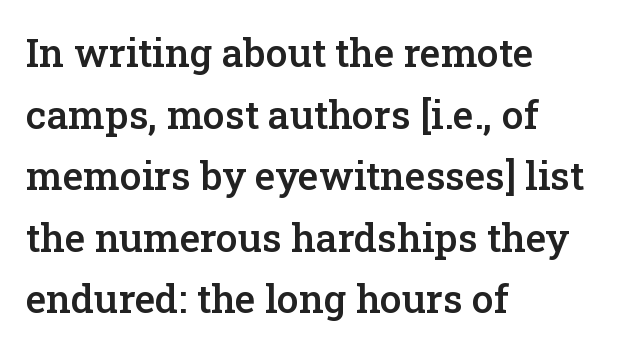
{"serif": "yes", "italic": "no", "bold": "semi", "weight": "semibold", "width": "normal", "stroke_contrast": "low", "x_height": "medium", "monospaced": "no", "underline": "no", "align": "left", "line_spacing": "normal", "line_spacing_ratio": 1.58, "letter_spacing": "normal", "letter_spacing_em": 0.0, "glyph_px": 39}
